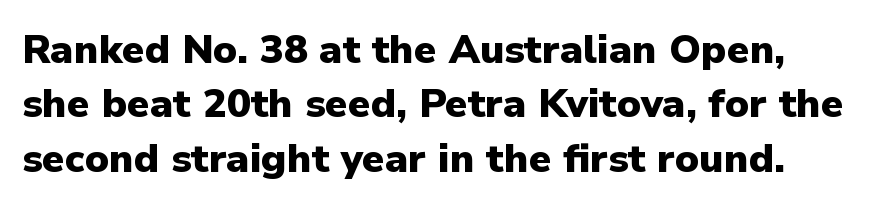
{"serif": "no", "italic": "no", "bold": "yes", "weight": "heavy", "width": "normal", "stroke_contrast": "low", "x_height": "medium", "monospaced": "no", "underline": "no", "line_spacing": "normal", "line_spacing_ratio": 1.36, "letter_spacing": "normal", "letter_spacing_em": 0.0, "glyph_px": 40}
